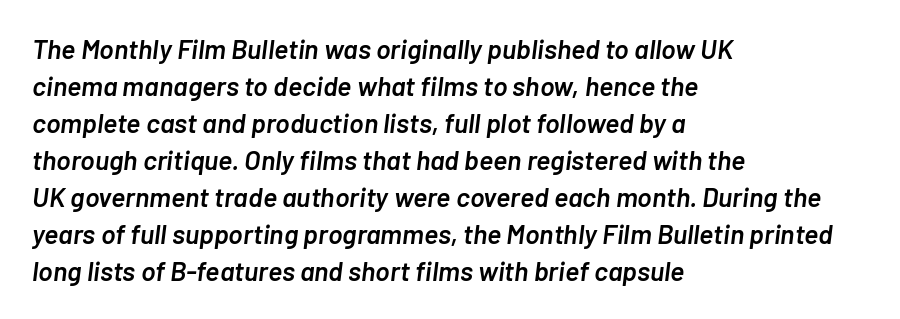
The gaps between neighbouring characters are ordinary and unremarkable. The leading is moderate, giving the passage an even texture. Honestly, there is no underline to notice here at all. Students, this is semibold: more ink than regular, less than bold. Does the copy run flush right? No — it runs flush left. The face used here has a pronounced slope to its letters.
